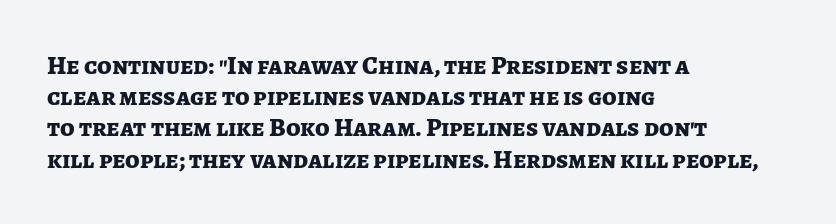
Q: Is the text bold? A: Yes.
Q: Is the text italic (slanted)? A: No, it is upright.
Q: Is the text underlined? A: No.
Q: How is the paragraph aligned? A: Left-aligned.
Q: Is the spacing between letters normal or unusually wide? A: Normal.
